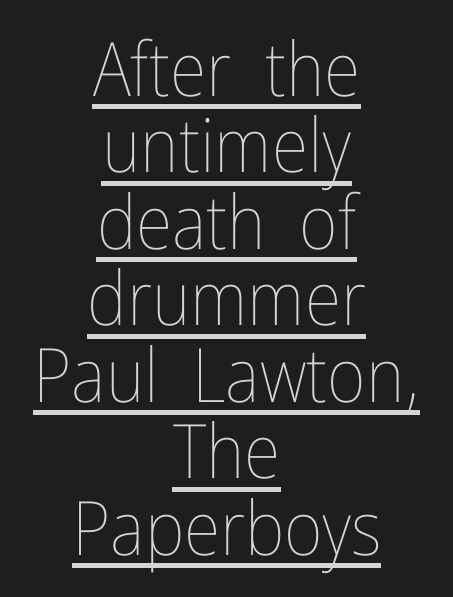
The vertical gap from one line to the next is small. Does the lettering tilt? It doesn't — this is upright. Layout note: lines centered. Here the designer chose a conventional face with non-uniform glyph widths.
